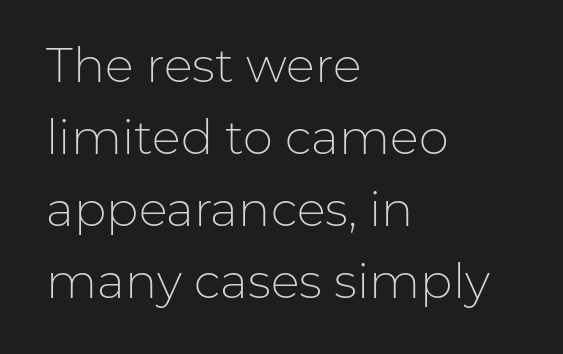
{"serif": "no", "italic": "no", "bold": "no", "weight": "light", "width": "normal", "stroke_contrast": "low", "x_height": "medium", "monospaced": "no", "underline": "no", "align": "left", "line_spacing": "normal", "line_spacing_ratio": 1.5, "letter_spacing": "normal", "letter_spacing_em": 0.0, "glyph_px": 48}
